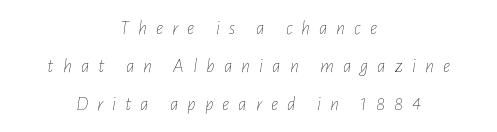
The strokes carry an ordinary text weight at most. Letter spacing: wide. Only glyphs here, with clear space below each row. Style check: oblique. Rows of type keep a wide berth in the vertical direction. Reading down the block, each line starts at a different indent, mirrored at its end.
